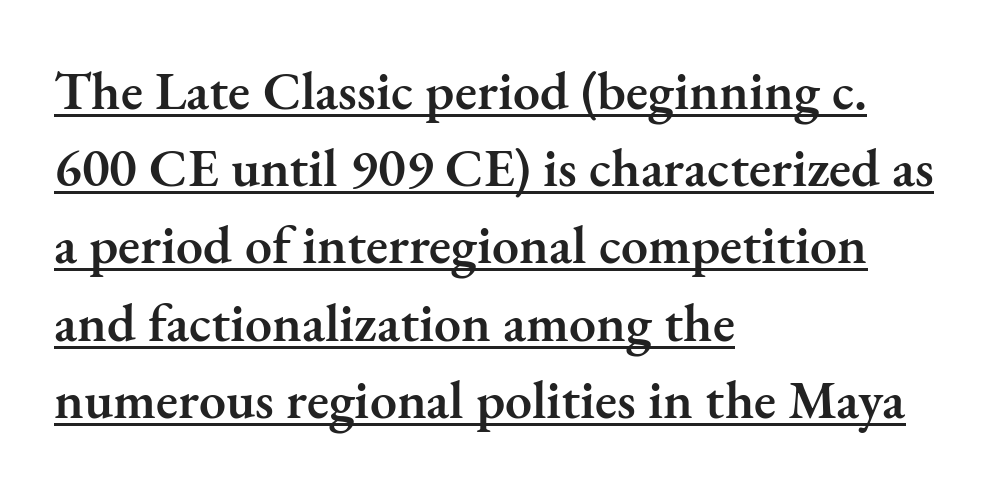
The image shows 54 px semibold serif type, upright; set left-aligned, normal line spacing (1.43x), normal letter spacing, underlined; medium stroke contrast and a small x-height.
